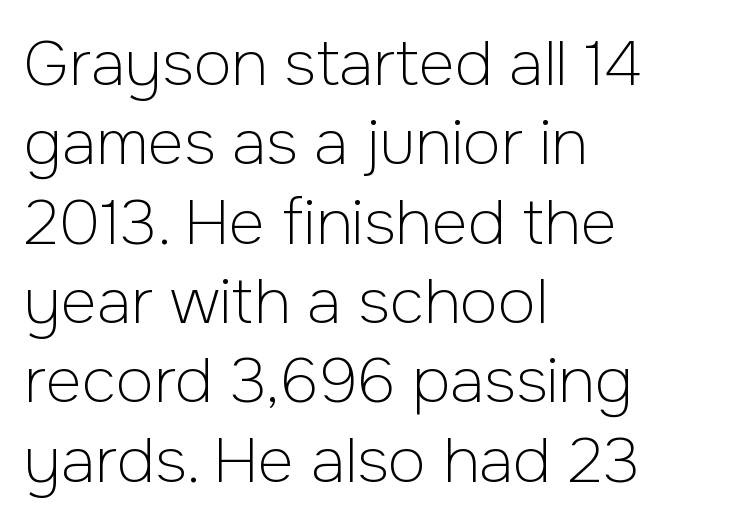
Q: Is the text bold? A: No.
Q: Is the text italic (slanted)? A: No, it is upright.
Q: Is the typeface a serif or a sans-serif typeface? A: Sans-serif.
Q: Is the text underlined? A: No.
Q: How is the paragraph aligned? A: Left-aligned.
Q: Is the spacing between letters normal or unusually wide? A: Normal.
Q: Is the spacing between lines tight, normal or loose? A: Normal.
Q: Width (condensed, normal, or wide)? A: Normal.
Q: Stroke contrast? A: Low.
Q: x-height? A: Medium.
Q: Monospaced? A: No.
